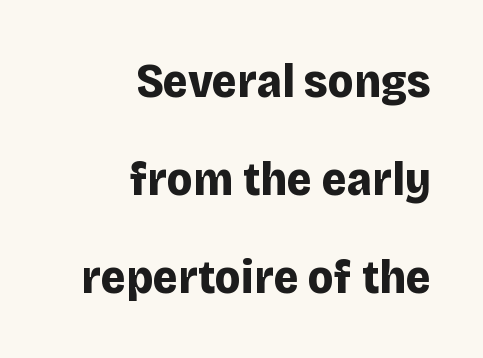
{"serif": "no", "italic": "no", "bold": "yes", "weight": "bold", "width": "normal", "stroke_contrast": "low", "x_height": "large", "monospaced": "no", "underline": "no", "align": "right", "line_spacing": "loose", "line_spacing_ratio": 2.04, "letter_spacing": "normal", "letter_spacing_em": 0.0, "glyph_px": 48}
